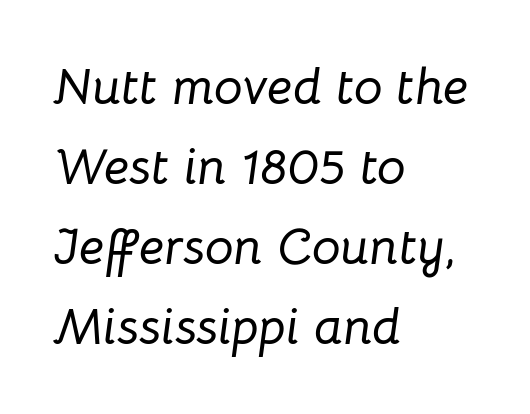
{"italic": "yes", "lean": "right", "slant_degrees": 8, "width": "normal", "stroke_contrast": "low", "x_height": "medium", "monospaced": "no", "underline": "no", "align": "left", "line_spacing": "normal", "line_spacing_ratio": 1.57, "letter_spacing": "normal", "letter_spacing_em": 0.0, "glyph_px": 51}
